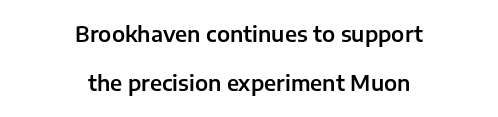
{"italic": "no", "underline": "no", "align": "center", "line_spacing": "loose", "line_spacing_ratio": 2.35, "letter_spacing": "normal", "letter_spacing_em": 0.0, "glyph_px": 21}
